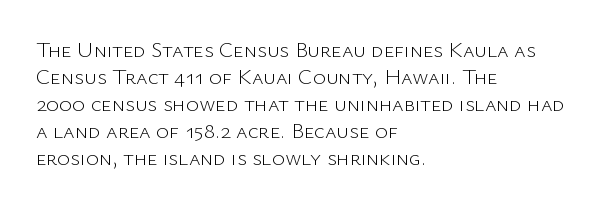
The image shows 22 px text type, upright; set left-aligned, line spacing 1.23x, normal letter spacing, not underlined.
